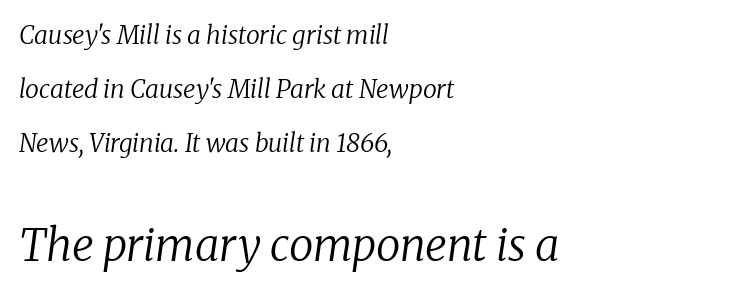
Q: Is the text bold? A: No.
Q: Is the text italic (slanted)? A: Yes, it leans right by about 8 degrees.
Q: Is the typeface a serif or a sans-serif typeface? A: Serif.
Q: Is the text underlined? A: No.
Q: How is the paragraph aligned? A: Left-aligned.
Q: Is the spacing between letters normal or unusually wide? A: Normal.
Q: Is the spacing between lines tight, normal or loose? A: Loose.
Q: Which block of text is set in a larger size, the first (top) or the second (bottom)? A: The second (bottom) one.
Q: Width (condensed, normal, or wide)? A: Normal.
Q: Stroke contrast? A: Low.
Q: x-height? A: Medium.
Q: Monospaced? A: No.
